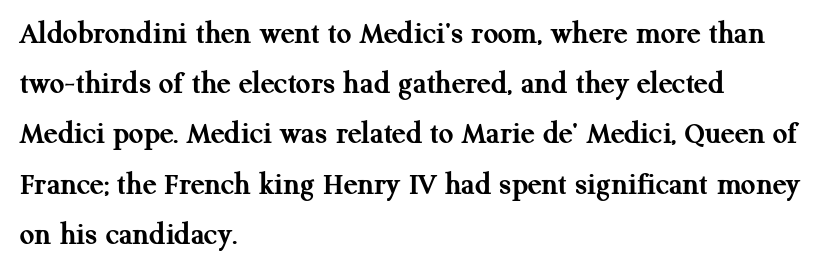
The image shows 32 px semibold serif type, upright; set left-aligned, normal line spacing (1.57x), normal letter spacing, not underlined; medium stroke contrast and a medium x-height.
